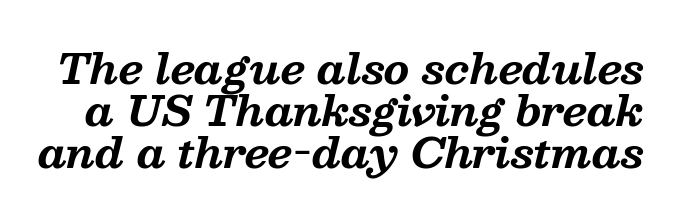
Is the type bold? Yes — the strokes are clearly thick and heavy. An italicized treatment has been applied to the whole sample. The leading is snug, giving the passage a crowded texture. Glance below the letters and you will spot only blank space.
